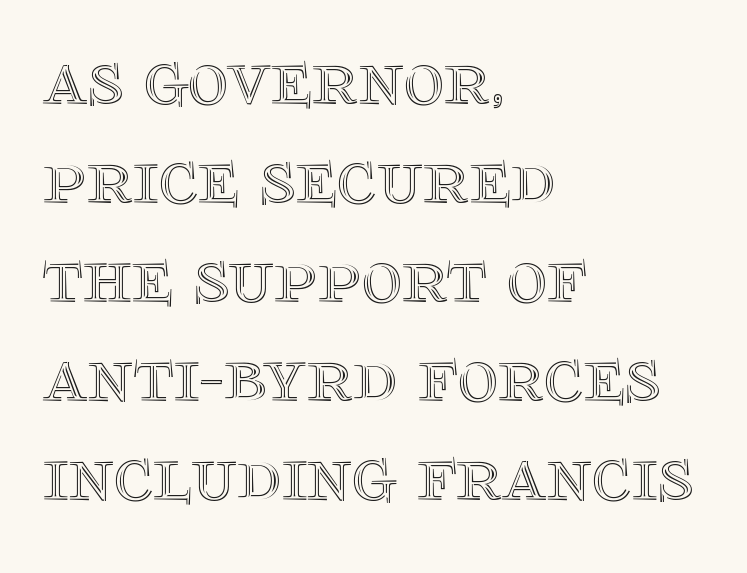
The zone under the glyphs is completely vacant. The horizontal fit of the characters is conventional and even. The passage shown is typed in a proportional face where columns would drift. This sample keeps an unexceptional amount of space between lines. Italic? Not at all — the glyphs are vertical. If you drew a ruler down the left edge, every line would touch it.
